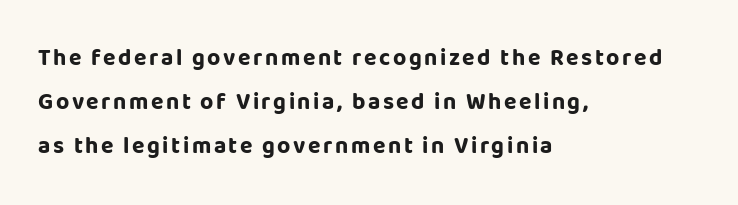
The image shows 23 px bold type, upright; set left-aligned, loose line spacing (1.91x), not underlined.
